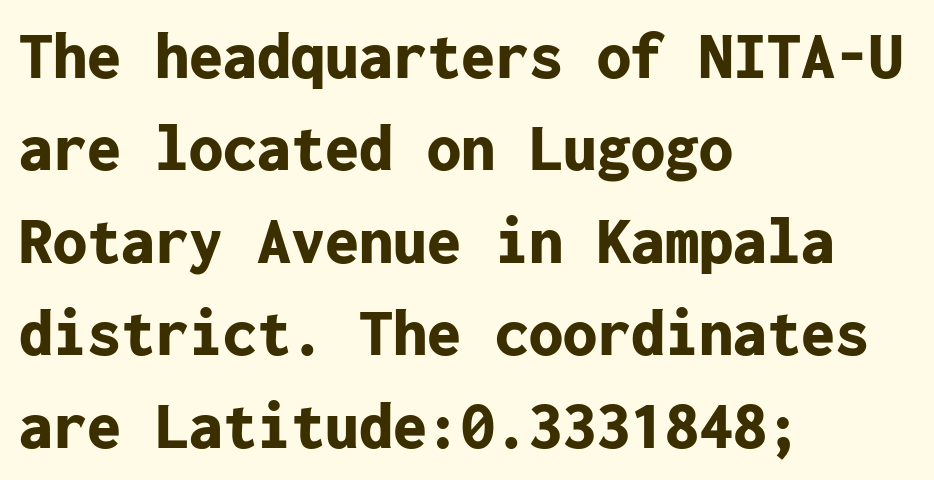
{"serif": "no", "italic": "no", "bold": "yes", "weight": "bold", "width": "normal", "stroke_contrast": "low", "x_height": "medium", "monospaced": "yes", "underline": "no", "align": "left", "line_spacing": "normal", "line_spacing_ratio": 1.36, "letter_spacing": "normal", "letter_spacing_em": 0.0, "glyph_px": 68}
